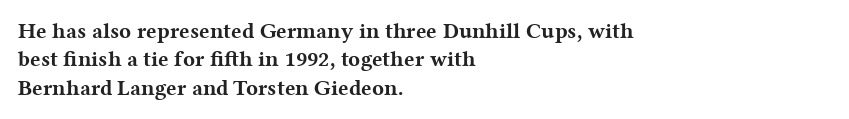
The image shows 22 px bold type, upright; set left-aligned, normal line spacing (1.29x), normal letter spacing, not underlined.
